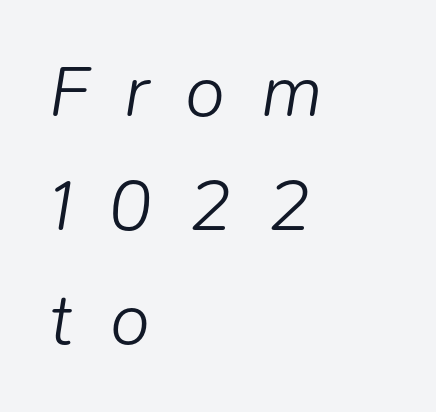
The image shows 73 px light type, italic (leaning right); set left-aligned, normal line spacing (1.56x), unusually wide letter spacing (+0.49 em), not underlined; low stroke contrast and a medium x-height.
